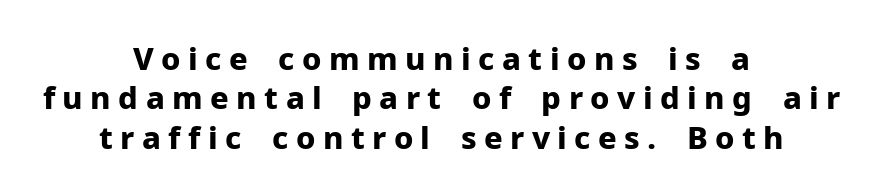
This block has exactly the height ordinary leading produces. Caption: bold face, heavy strokes. Visually the block forms a symmetrical silhouette, jagged on both flanks. Each letter keeps its own natural width here, so spacing adapts to shape.
